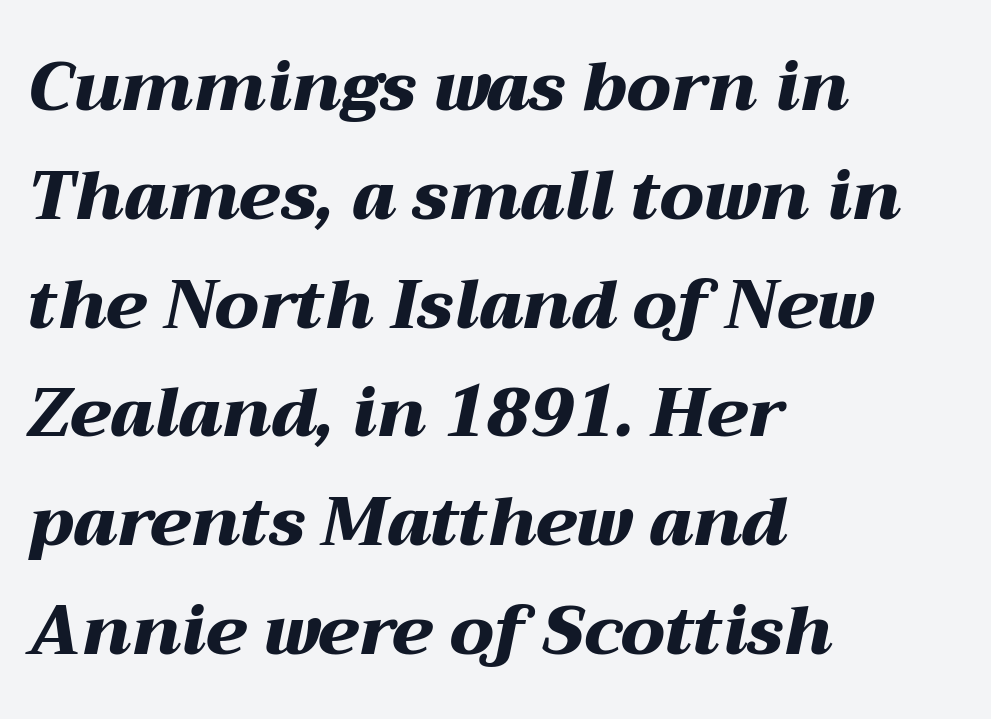
Spacing verdict: proportional, widths tailored to each character. The zone under the glyphs is completely vacant. Is there much room between lines? A standard amount, neither cramped nor airy. The text block is weighted toward the left margin, trailing off unevenly rightward. Look at the stroke-to-counter ratio: heavy, a bold. Tall strokes in this sample are angled rather than plumb.
